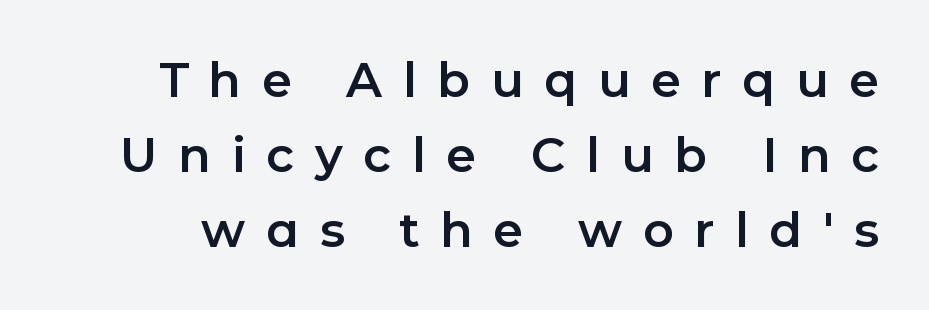
Q: Is the text italic (slanted)? A: No, it is upright.
Q: Is the typeface a serif or a sans-serif typeface? A: Sans-serif.
Q: Is the text underlined? A: No.
Q: Is the spacing between letters normal or unusually wide? A: Unusually wide.
Q: Is the spacing between lines tight, normal or loose? A: Normal.
Q: Width (condensed, normal, or wide)? A: Normal.
Q: Stroke contrast? A: Low.
Q: x-height? A: Medium.
Q: Monospaced? A: No.
